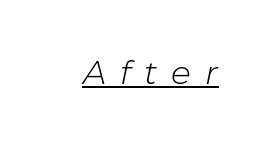
Would a proofreader flag this as italicized? Yes. The rendering inserts visible extra space after every character. These characters rest on top of a visible drawn line. Each letter keeps its own natural width here, so spacing adapts to shape.
